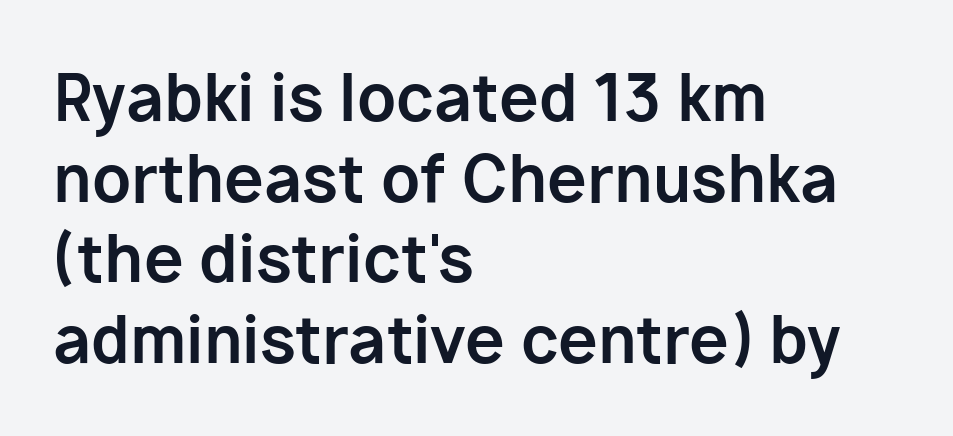
{"serif": "no", "italic": "no", "bold": "yes", "weight": "bold", "width": "normal", "stroke_contrast": "low", "x_height": "medium", "monospaced": "no", "underline": "no", "align": "left", "line_spacing": "normal", "line_spacing_ratio": 1.26, "letter_spacing": "normal", "letter_spacing_em": 0.0, "glyph_px": 64}
